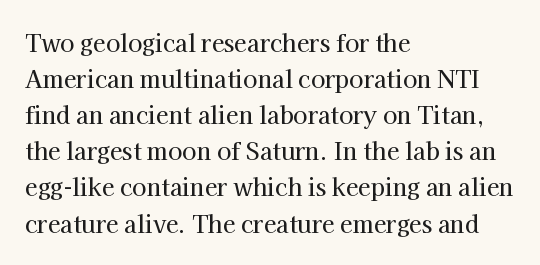
Q: Is the text italic (slanted)? A: No, it is upright.
Q: Is the text underlined? A: No.
Q: How is the paragraph aligned? A: Left-aligned.
Q: Is the spacing between letters normal or unusually wide? A: Normal.
Q: Is the spacing between lines tight, normal or loose? A: Normal.
